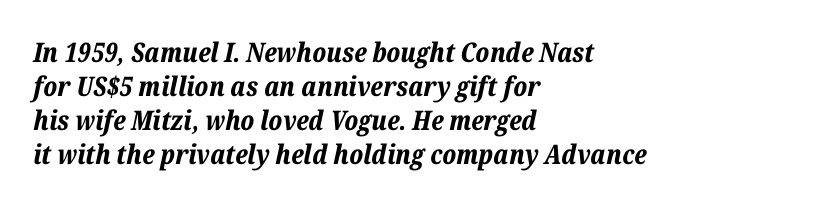
{"italic": "yes", "lean": "right", "slant_degrees": 12, "bold": "yes", "underline": "no", "align": "left", "line_spacing": "normal", "line_spacing_ratio": 1.26, "letter_spacing": "normal", "letter_spacing_em": 0.0, "glyph_px": 27}
